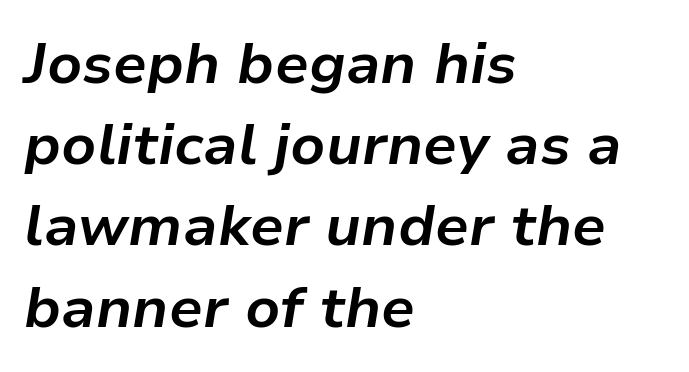
Quick note: italic. Plain, unruled lines of type. A full-strength bold gives these letters their thick strokes. Each word holds together tightly as a unit, with standard inter-letter gaps.
